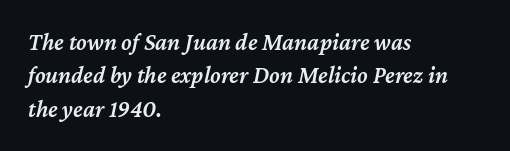
Q: Is the text bold? A: Semi-bold.
Q: Is the text italic (slanted)? A: Yes, it leans right by about 12 degrees.
Q: Is the text underlined? A: No.
Q: How is the paragraph aligned? A: Left-aligned.
Q: Is the spacing between letters normal or unusually wide? A: Normal.
Q: Is the spacing between lines tight, normal or loose? A: Normal.
